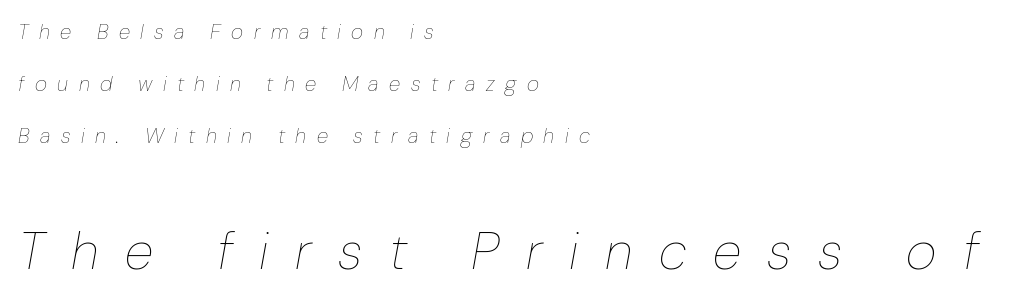
If you drew a line through each stem, it would be angled. Notice the wide empty band between every row — that's loose leading. The face used here is rendered with a markedly widened letterfit. Which chunk is bigger? The second one — the bottom block dwarfs the top.
